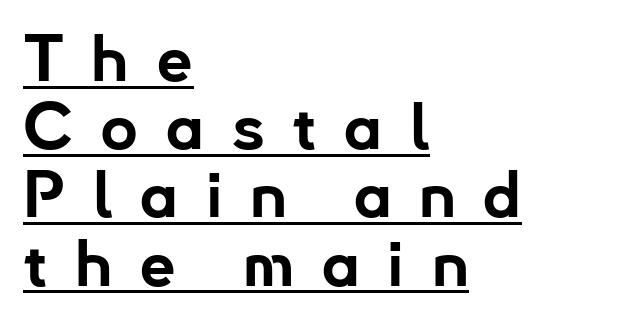
Q: Is the text bold? A: Yes.
Q: Is the text italic (slanted)? A: No, it is upright.
Q: Is the typeface a serif or a sans-serif typeface? A: Sans-serif.
Q: Is the text underlined? A: Yes.
Q: How is the paragraph aligned? A: Left-aligned.
Q: Is the spacing between letters normal or unusually wide? A: Unusually wide.
Q: Is the spacing between lines tight, normal or loose? A: Tight.
Q: Width (condensed, normal, or wide)? A: Normal.
Q: Stroke contrast? A: Low.
Q: x-height? A: Small.
Q: Monospaced? A: No.
